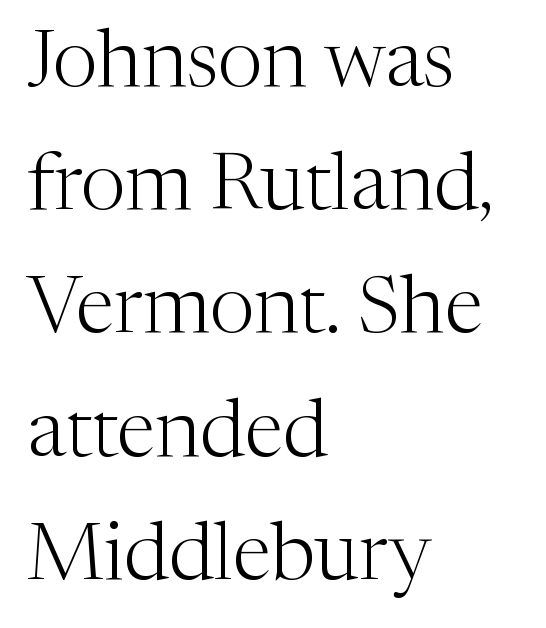
{"serif": "yes", "italic": "no", "bold": "no", "weight": "light", "width": "normal", "stroke_contrast": "medium", "x_height": "medium", "monospaced": "no", "underline": "no", "align": "left", "line_spacing": "normal", "line_spacing_ratio": 1.54, "letter_spacing": "normal", "letter_spacing_em": 0.0, "glyph_px": 80}
